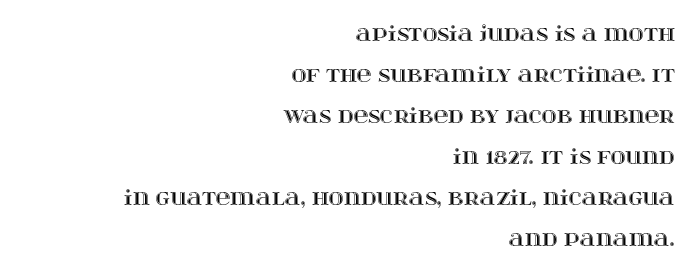
The image shows 20 px text type, upright; set right-aligned, loose line spacing (2.05x), normal letter spacing, not underlined.
